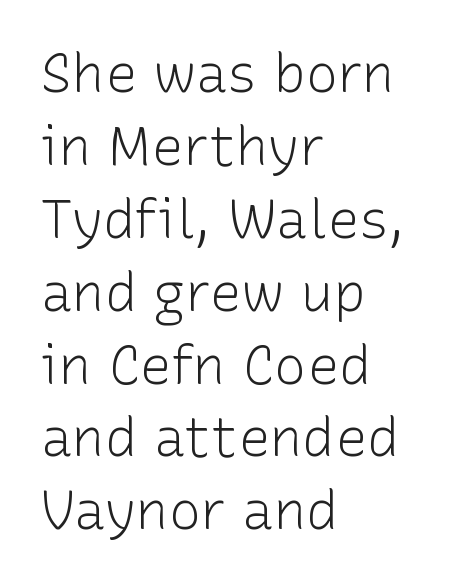
Q: Is the text bold? A: No.
Q: Is the text italic (slanted)? A: No, it is upright.
Q: Is the typeface a serif or a sans-serif typeface? A: Sans-serif.
Q: Is the text underlined? A: No.
Q: How is the paragraph aligned? A: Left-aligned.
Q: Is the spacing between letters normal or unusually wide? A: Normal.
Q: Is the spacing between lines tight, normal or loose? A: Normal.
Q: Width (condensed, normal, or wide)? A: Normal.
Q: Stroke contrast? A: Low.
Q: x-height? A: Medium.
Q: Monospaced? A: No.
